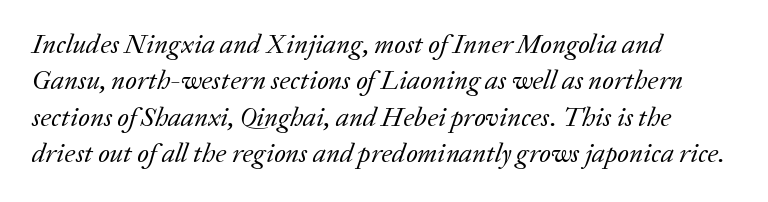
{"italic": "yes", "lean": "right", "slant_degrees": 20, "bold": "no", "underline": "no", "align": "left", "line_spacing": "normal", "line_spacing_ratio": 1.35, "letter_spacing": "normal", "letter_spacing_em": 0.0, "glyph_px": 27}
